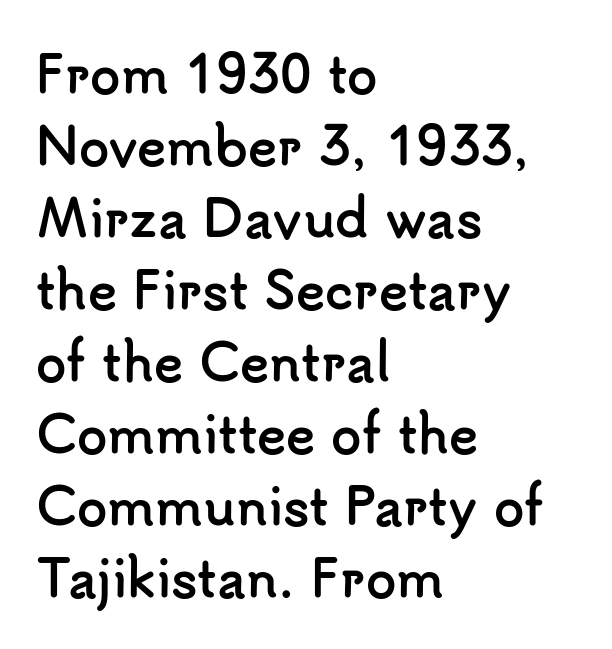
This is the regular roman posture of the typeface. In terms of letterspacing, this is plain default setting. Observe the absence of serifs on each vertical stroke in this sample. Spacing verdict: proportional, widths tailored to each character.
